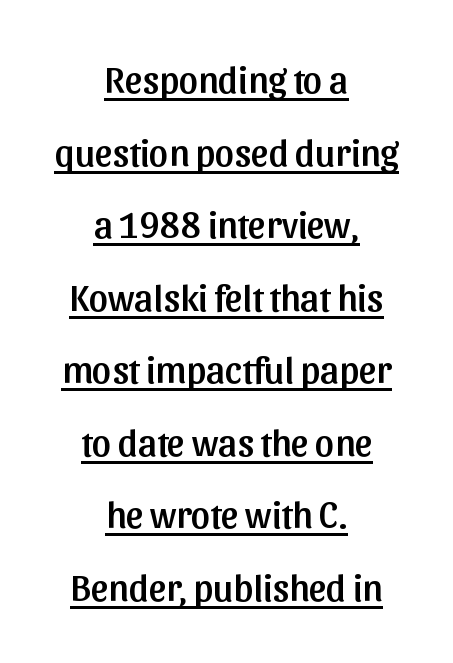
The image shows 38 px sans-serif type, upright; set centered, loose line spacing (1.91x), normal letter spacing, underlined; low stroke contrast and a medium x-height.
